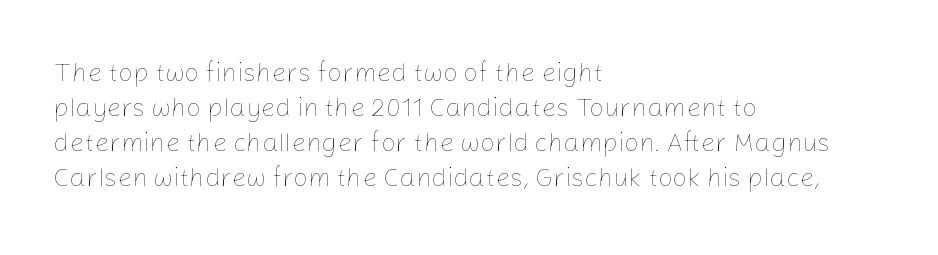
The image shows 26 px text type, upright; set left-aligned, normal line spacing (1.34x), normal letter spacing, not underlined.
